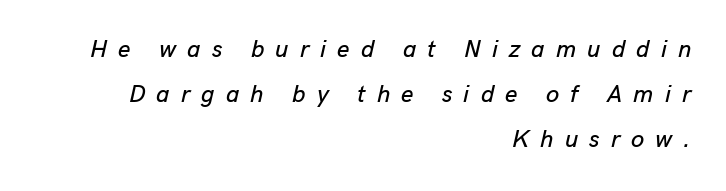
The image shows 24 px text type, italic (leaning right); set right-aligned, line spacing 1.88x, unusually wide letter spacing (+0.46 em), not underlined.
